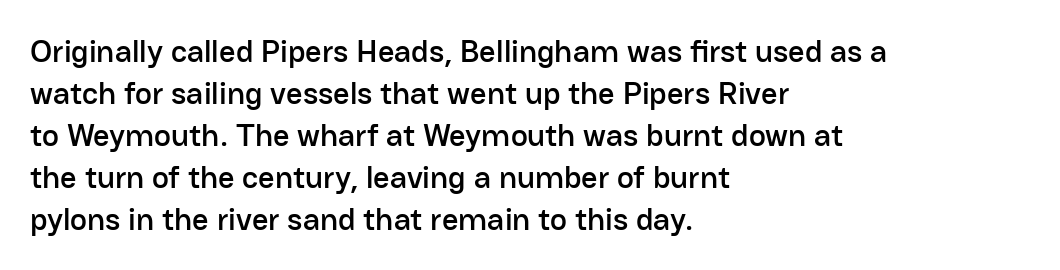
The designer left line spacing at the default. Every character sits straight up, as roman type does. Serif or sans? Sans — the stroke terminals are bare. Underlining? Definitely not there. Nothing unusual about the tracking: characters are spaced as the font intends.
